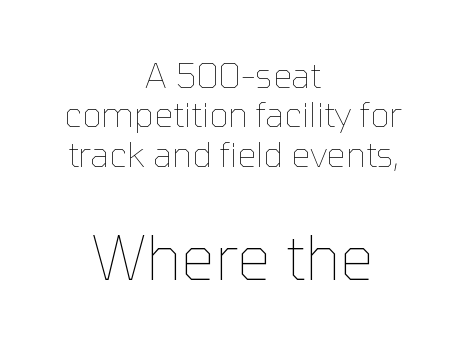
{"italic": "no", "bold": "no", "weight": "thin", "width": "normal", "stroke_contrast": "low", "x_height": "medium", "monospaced": "no", "underline": "no", "align": "center", "line_spacing_ratio": 1.16, "letter_spacing": "normal", "letter_spacing_em": 0.0, "larger_block": "second", "size_ratio": 1.76, "glyph_px": 60}
